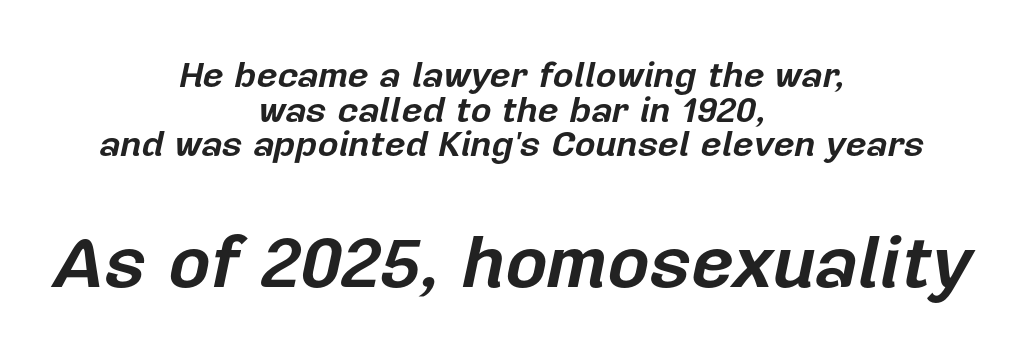
The image shows 73 px bold type, italic (leaning right); set centered, tight line spacing (0.96x), normal letter spacing, not underlined; the second (bottom) block is 2.03x larger; low stroke contrast and a medium x-height.
